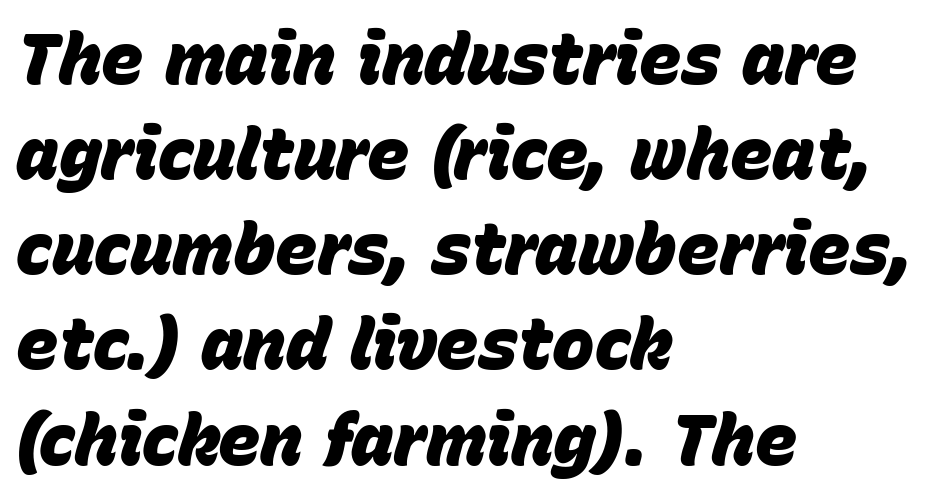
Vertical spacing — default. Weight: bold. Looking at the ascenders, they clearly lean. This rendering uses left alignment, leaving the right contour irregular.
